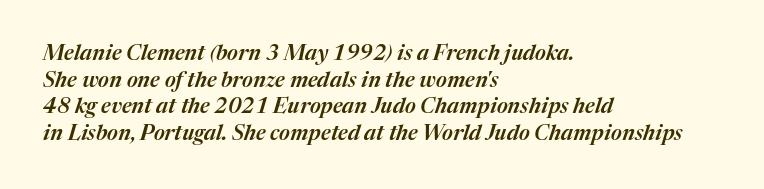
Q: Is the text italic (slanted)? A: Yes, it leans right by about 17 degrees.
Q: Is the text underlined? A: No.
Q: How is the paragraph aligned? A: Left-aligned.
Q: Is the spacing between letters normal or unusually wide? A: Normal.
Q: Is the spacing between lines tight, normal or loose? A: Normal.
